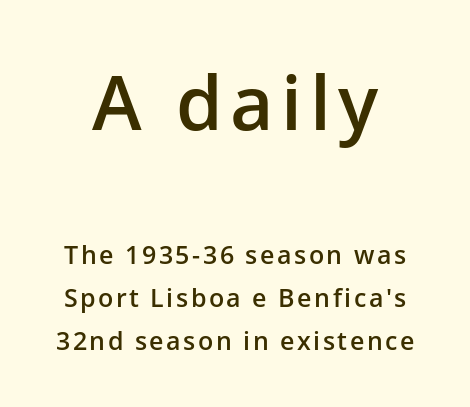
Q: Is the text bold? A: Semi-bold.
Q: Is the text italic (slanted)? A: No, it is upright.
Q: Is the typeface a serif or a sans-serif typeface? A: Sans-serif.
Q: Is the text underlined? A: No.
Q: Which block of text is set in a larger size, the first (top) or the second (bottom)? A: The first (top) one.
Q: Width (condensed, normal, or wide)? A: Normal.
Q: Stroke contrast? A: Low.
Q: x-height? A: Medium.
Q: Monospaced? A: No.
